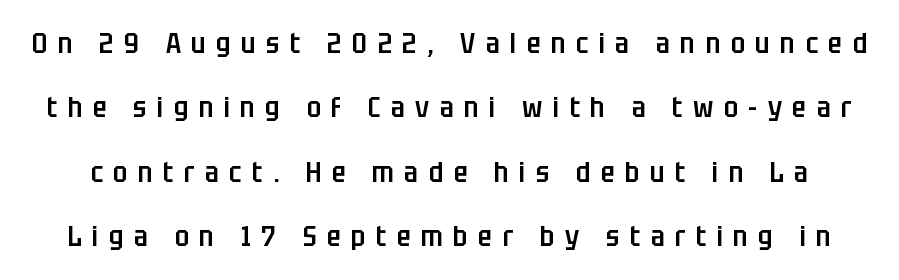
The image shows 29 px semibold, condensed sans-serif type, upright; set loose line spacing (2.22x), unusually wide letter spacing (+0.36 em), not underlined; low stroke contrast and a large x-height.
